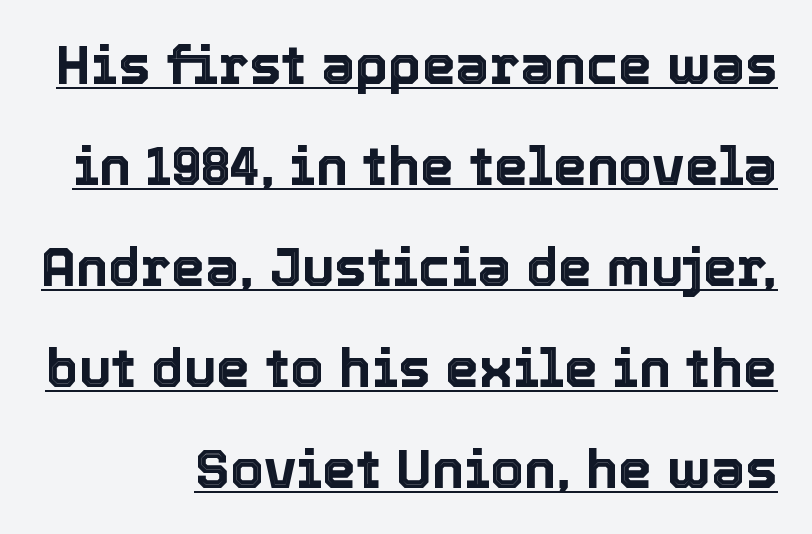
The image shows 54 px text type, upright; set line spacing 1.87x, normal letter spacing, underlined; a medium x-height.
